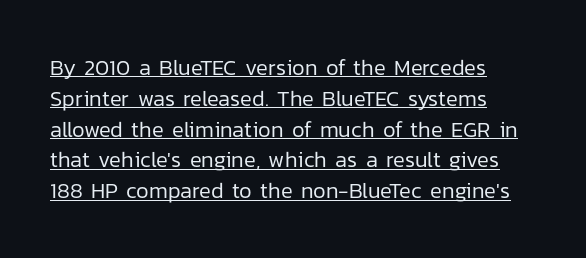
The image shows 22 px text type, upright; set left-aligned, normal line spacing (1.4x), normal letter spacing, underlined.
